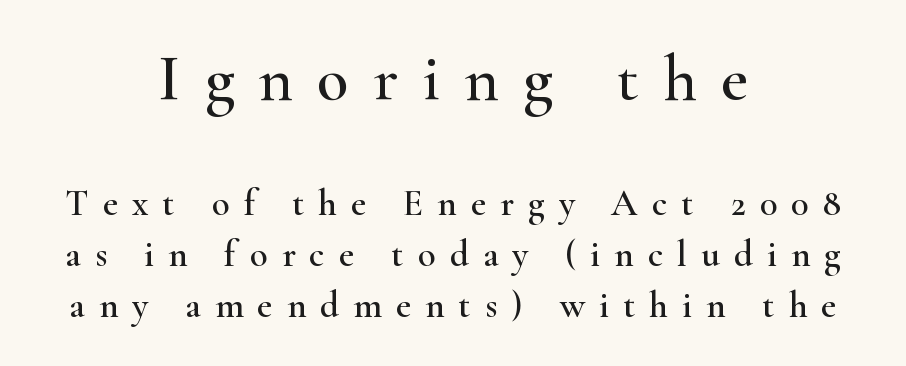
{"serif": "yes", "italic": "no", "width": "wide", "stroke_contrast": "high", "x_height": "small", "monospaced": "no", "underline": "no", "align": "center", "line_spacing": "normal", "line_spacing_ratio": 1.38, "letter_spacing": "wide", "letter_spacing_em": 0.38, "larger_block": "first", "size_ratio": 1.76, "glyph_px": 65}
